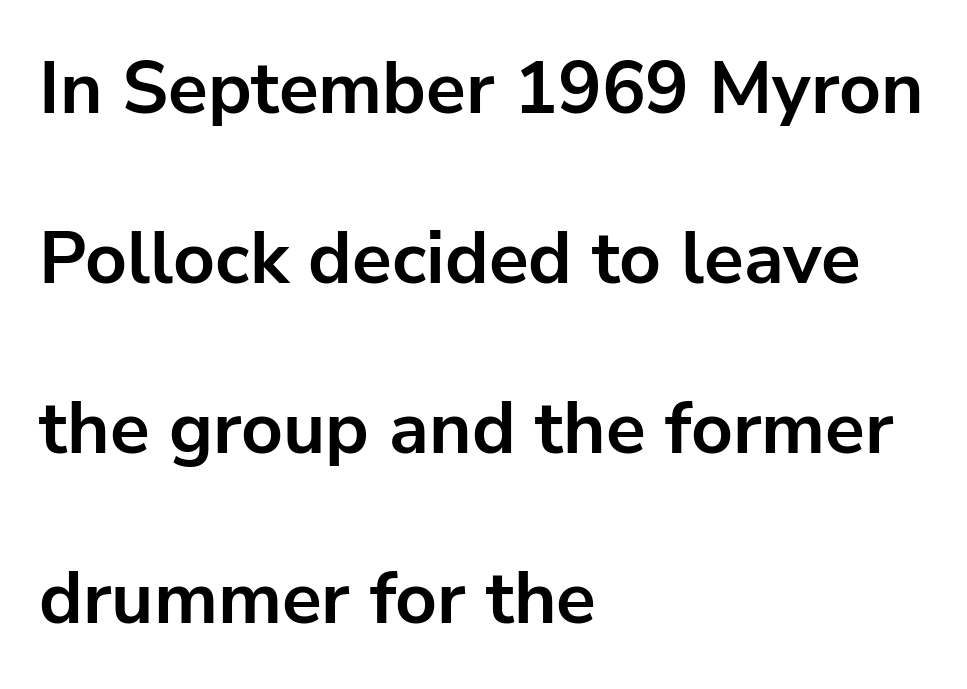
This is roman type, the default non-slanted kind. The foot of each line stays bare and open. The rendering uses natural spacing where letterforms have individual widths. The lines are quadded left. Airy leading.
